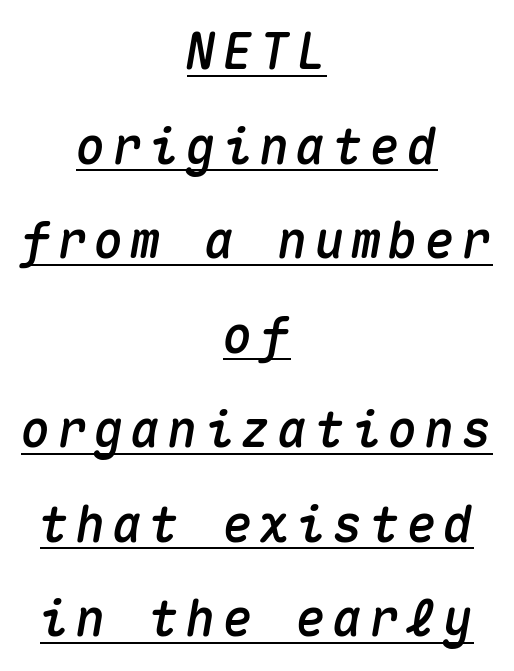
The image shows 49 px text type, italic (leaning right), monospaced; set centered, loose line spacing (1.93x), underlined; medium stroke contrast and a medium x-height.
